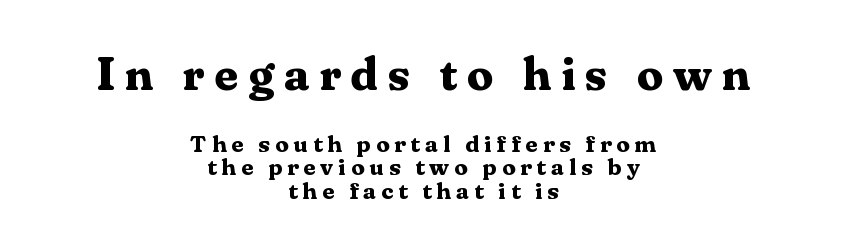
The letterforms stand isolated, each surrounded by extra space. Classification — serif. Notice how the stems are strictly vertical — no italics here. This sample trades vertical openness for compactness between lines. Heavy, bold letterforms.
